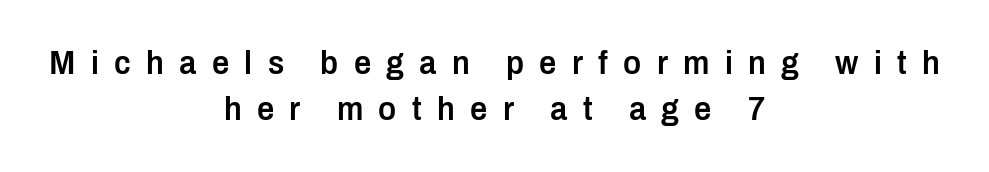
The image shows 34 px semibold, condensed sans-serif type, upright; set centered, normal line spacing (1.35x), unusually wide letter spacing (+0.45 em), not underlined; low stroke contrast and a medium x-height.
